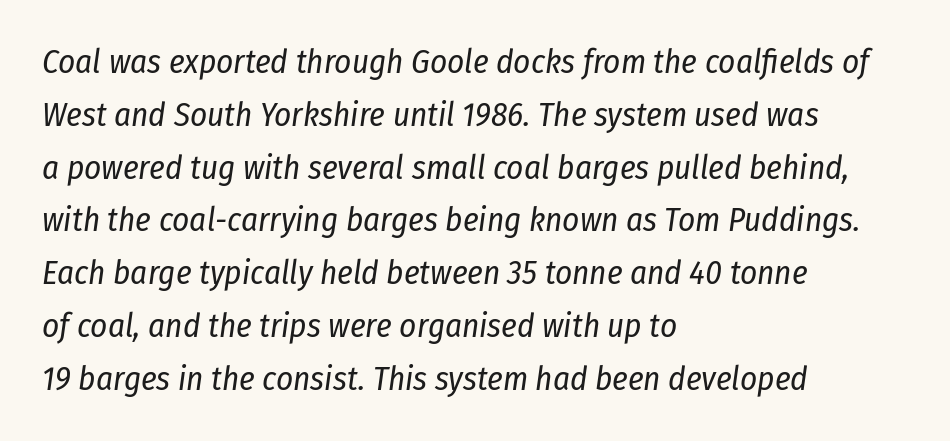
Q: Is the text bold? A: No.
Q: Is the text italic (slanted)? A: Yes, it leans right by about 8 degrees.
Q: Is the text underlined? A: No.
Q: How is the paragraph aligned? A: Left-aligned.
Q: Is the spacing between letters normal or unusually wide? A: Normal.
Q: Is the spacing between lines tight, normal or loose? A: Normal.
Q: Width (condensed, normal, or wide)? A: Condensed.
Q: Stroke contrast? A: Low.
Q: x-height? A: Medium.
Q: Monospaced? A: No.
